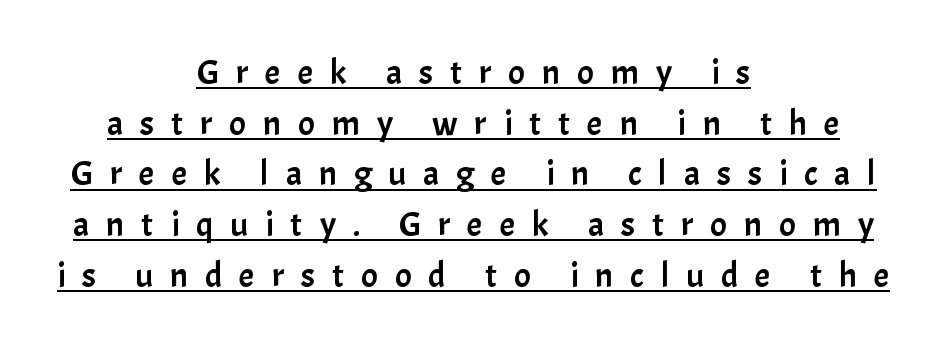
Here the glyphs are tracked loosely, breaking word shapes into spaced letters. This block has exactly the height ordinary leading produces. In CSS terms this would be text-align: center. Look at the bottom of the vertical strokes: they stop flat, with no serifs. Varying glyph widths throughout — classic text-font behaviour.
